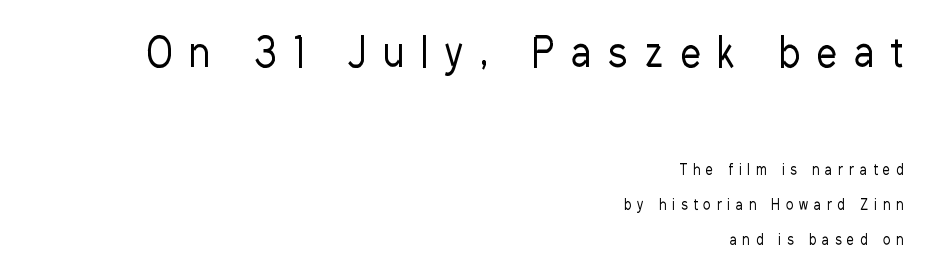
Q: Is the text bold? A: No.
Q: Is the text italic (slanted)? A: No, it is upright.
Q: Is the typeface a serif or a sans-serif typeface? A: Sans-serif.
Q: Is the text underlined? A: No.
Q: How is the paragraph aligned? A: Right-aligned.
Q: Is the spacing between letters normal or unusually wide? A: Unusually wide.
Q: Is the spacing between lines tight, normal or loose? A: Loose.
Q: Which block of text is set in a larger size, the first (top) or the second (bottom)? A: The first (top) one.
Q: Width (condensed, normal, or wide)? A: Condensed.
Q: Stroke contrast? A: Low.
Q: x-height? A: Medium.
Q: Monospaced? A: No.
